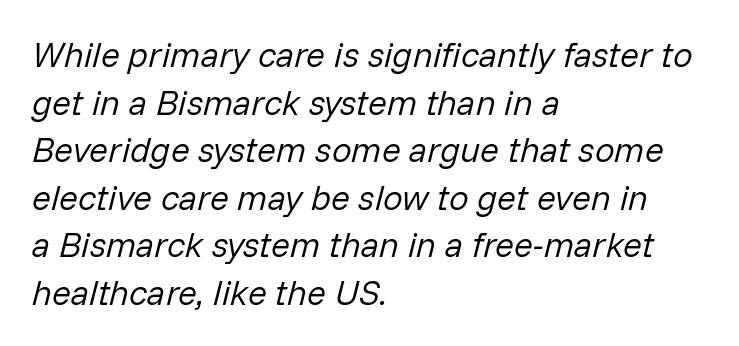
The image shows 35 px regular-weight type, italic (leaning right); set left-aligned, normal line spacing (1.36x), normal letter spacing, not underlined; low stroke contrast and a medium x-height.
